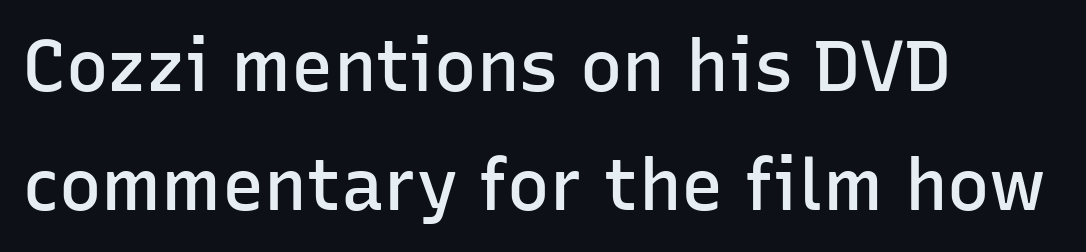
{"serif": "no", "italic": "no", "bold": "semi", "weight": "semibold", "width": "normal", "stroke_contrast": "low", "x_height": "medium", "monospaced": "no", "underline": "no", "align": "left", "line_spacing": "normal", "line_spacing_ratio": 1.68, "letter_spacing": "normal", "letter_spacing_em": 0.0, "glyph_px": 71}
